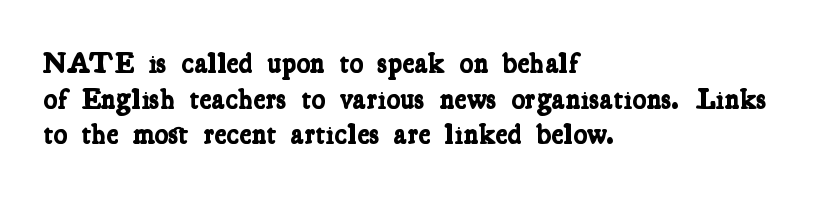
Casual observation: everything's shoved over to the left. Character widths vary here, with narrow letters taking less room than wide ones. The rendering uses a bold face; every stroke is thick and dark. A clean baseline with only descenders dipping below it. This is serif lettering, the kind often seen in printed books.
